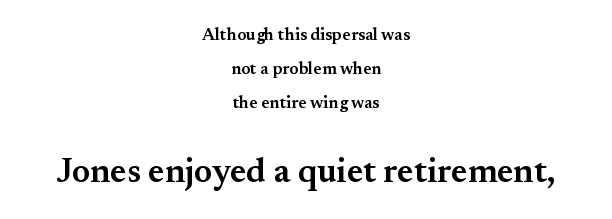
{"serif": "yes", "italic": "no", "bold": "semi", "weight": "semibold", "width": "normal", "stroke_contrast": "medium", "x_height": "small", "monospaced": "no", "underline": "no", "align": "center", "line_spacing": "loose", "line_spacing_ratio": 2.01, "letter_spacing": "normal", "letter_spacing_em": 0.0, "larger_block": "second", "size_ratio": 2.0, "glyph_px": 34}
